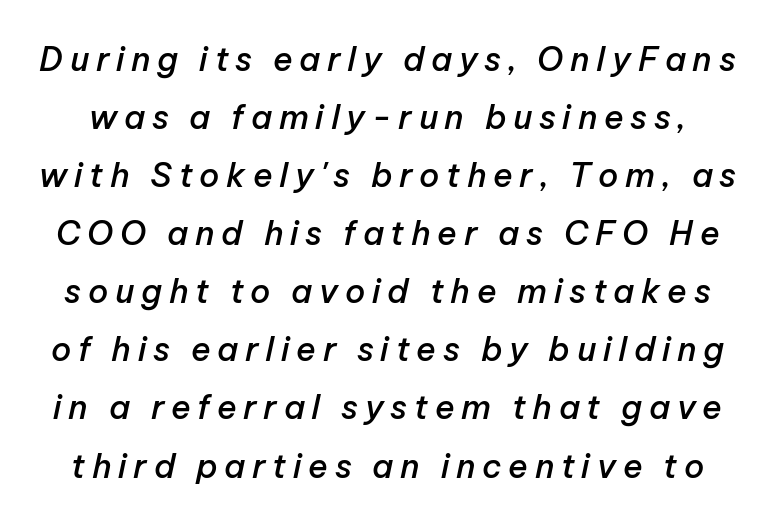
{"italic": "yes", "lean": "right", "slant_degrees": 12, "bold": "semi", "weight": "semibold", "width": "normal", "stroke_contrast": "low", "x_height": "medium", "monospaced": "no", "underline": "no", "line_spacing_ratio": 1.76, "letter_spacing": "wide", "letter_spacing_em": 0.2, "glyph_px": 33}
